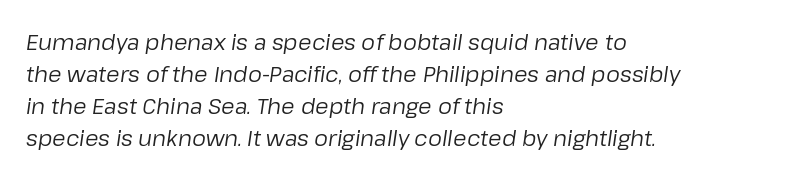
{"italic": "yes", "lean": "right", "slant_degrees": 8, "bold": "no", "underline": "no", "align": "left", "line_spacing": "normal", "line_spacing_ratio": 1.46, "letter_spacing": "normal", "letter_spacing_em": 0.0, "glyph_px": 22}
